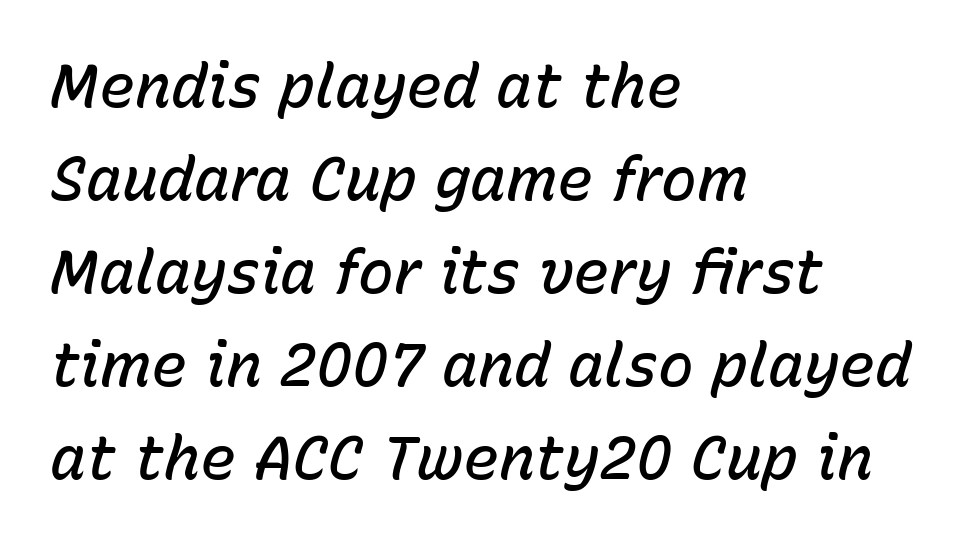
Q: Is the text bold? A: Semi-bold.
Q: Is the text italic (slanted)? A: Yes, it leans right by about 15 degrees.
Q: Is the text underlined? A: No.
Q: How is the paragraph aligned? A: Left-aligned.
Q: Is the spacing between letters normal or unusually wide? A: Normal.
Q: Is the spacing between lines tight, normal or loose? A: Normal.
Q: Width (condensed, normal, or wide)? A: Normal.
Q: Stroke contrast? A: Low.
Q: x-height? A: Medium.
Q: Monospaced? A: No.
